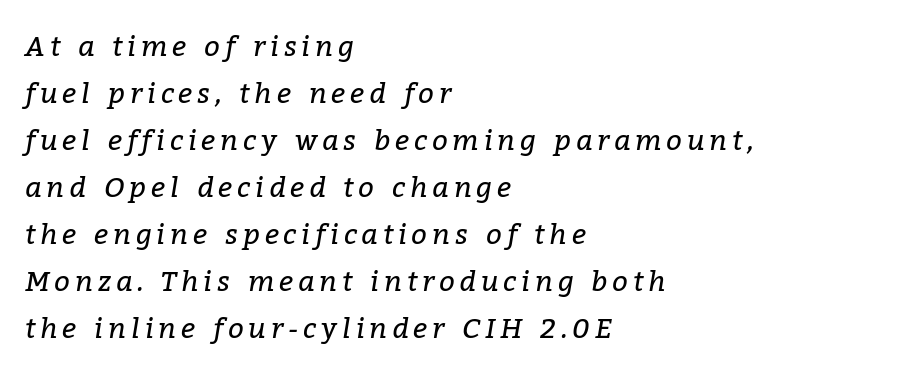
The image shows 28 px regular-weight serif type, italic (leaning right); set left-aligned, normal line spacing (1.68x), not underlined; low stroke contrast and a medium x-height.
